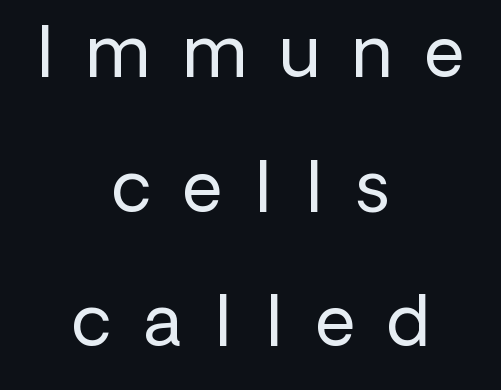
Q: Is the text bold? A: No.
Q: Is the text italic (slanted)? A: No, it is upright.
Q: Is the typeface a serif or a sans-serif typeface? A: Sans-serif.
Q: Is the text underlined? A: No.
Q: How is the paragraph aligned? A: Centered.
Q: Is the spacing between letters normal or unusually wide? A: Unusually wide.
Q: Is the spacing between lines tight, normal or loose? A: Loose.
Q: Width (condensed, normal, or wide)? A: Normal.
Q: Stroke contrast? A: Low.
Q: x-height? A: Medium.
Q: Monospaced? A: No.
